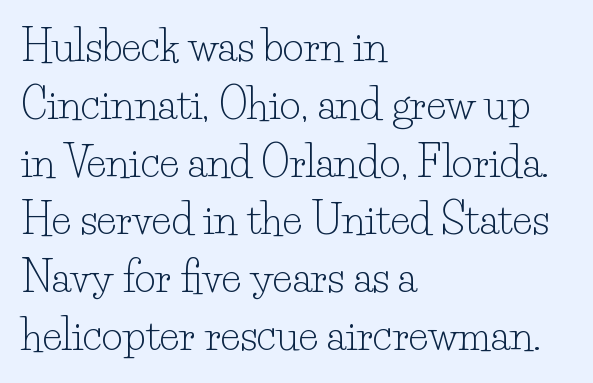
The image shows 41 px light serif type, upright; set left-aligned, normal line spacing (1.41x), normal letter spacing, not underlined; low stroke contrast and a small x-height.
